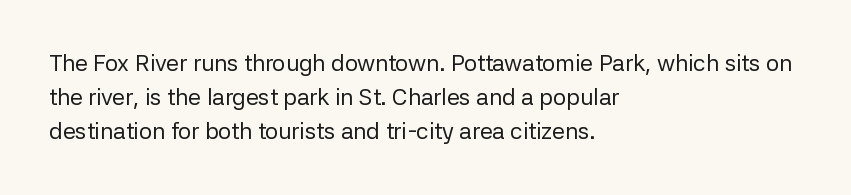
The type sits square on the baseline with zero lean. Stem width sits at or under what a default text font uses. Horizontally, the lines are justified to the leading edge only. This sample keeps an unexceptional amount of space between lines. The space beneath each line is pristine and unruled. There is no visible air inserted between adjacent glyphs.
